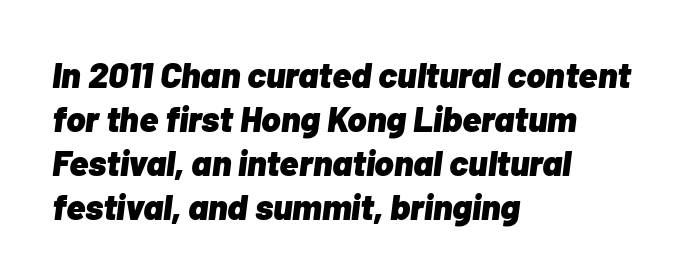
The image shows 36 px heavy type, italic (leaning right); set left-aligned, line spacing 1.22x, normal letter spacing, not underlined; low stroke contrast and a medium x-height.
